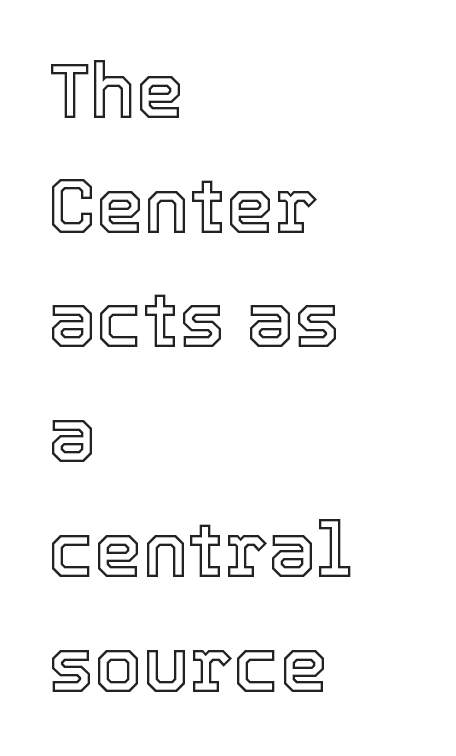
Q: Is the text italic (slanted)? A: No, it is upright.
Q: Is the text underlined? A: No.
Q: How is the paragraph aligned? A: Left-aligned.
Q: Is the spacing between letters normal or unusually wide? A: Normal.
Q: Is the spacing between lines tight, normal or loose? A: Normal.
Q: Width (condensed, normal, or wide)? A: Normal.
Q: x-height? A: Medium.
Q: Monospaced? A: No.
